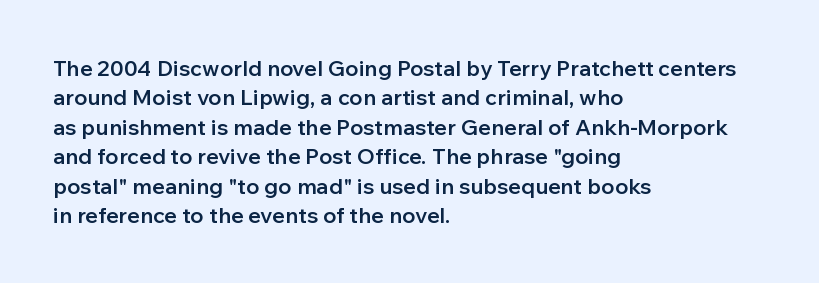
The image shows 22 px text type, upright; set left-aligned, normal line spacing (1.34x), normal letter spacing, not underlined.
